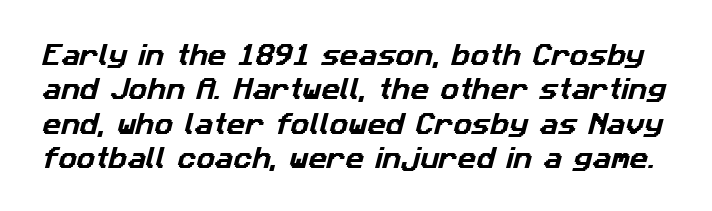
Words float on clear page, feet unadorned. Words appear dense and cohesive because spacing is normal. Vertically, the passage feels balanced, rows spaced as you'd expect.
